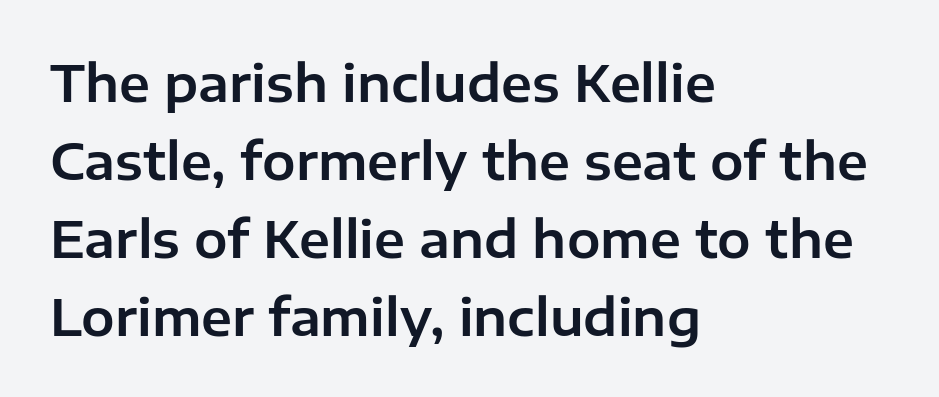
Notice how the passage keeps a crisp vertical edge on the left only. Classification — sans serif. Bare-footed words on every line. If you measured baseline to baseline, you'd find a middling distance. Varying glyph widths throughout — classic text-font behaviour. Tracking value appears to be zero — textbook default spacing.
